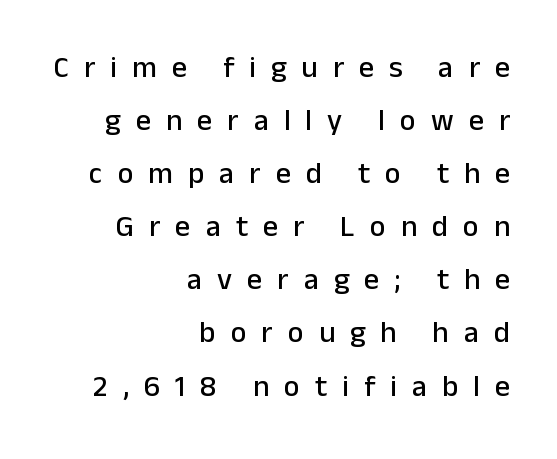
Q: Is the text italic (slanted)? A: No, it is upright.
Q: Is the typeface a serif or a sans-serif typeface? A: Sans-serif.
Q: Is the text underlined? A: No.
Q: How is the paragraph aligned? A: Right-aligned.
Q: Is the spacing between letters normal or unusually wide? A: Unusually wide.
Q: Width (condensed, normal, or wide)? A: Normal.
Q: Stroke contrast? A: Low.
Q: x-height? A: Medium.
Q: Monospaced? A: No.
